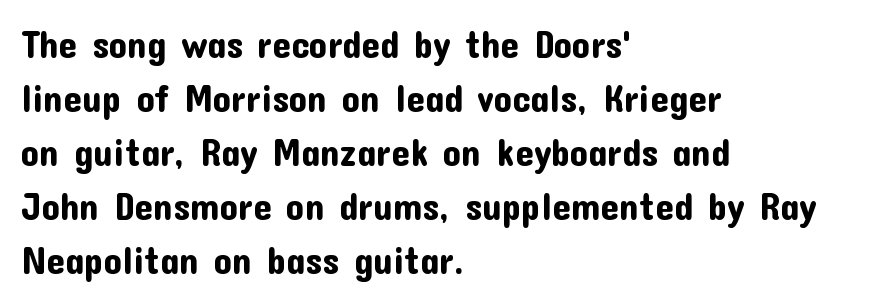
The image shows 37 px sans-serif type, upright; set left-aligned, normal line spacing (1.46x), normal letter spacing, not underlined; low stroke contrast and a medium x-height.
